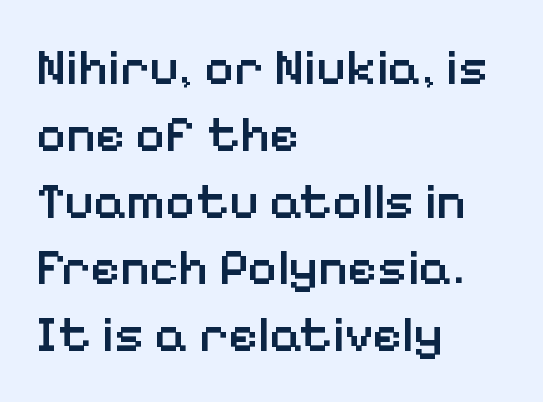
Q: Is the text bold? A: Semi-bold.
Q: Is the text italic (slanted)? A: No, it is upright.
Q: Is the typeface a serif or a sans-serif typeface? A: Sans-serif.
Q: Is the text underlined? A: No.
Q: How is the paragraph aligned? A: Left-aligned.
Q: Is the spacing between letters normal or unusually wide? A: Normal.
Q: Is the spacing between lines tight, normal or loose? A: Normal.
Q: Width (condensed, normal, or wide)? A: Normal.
Q: Stroke contrast? A: Low.
Q: x-height? A: Medium.
Q: Monospaced? A: No.
